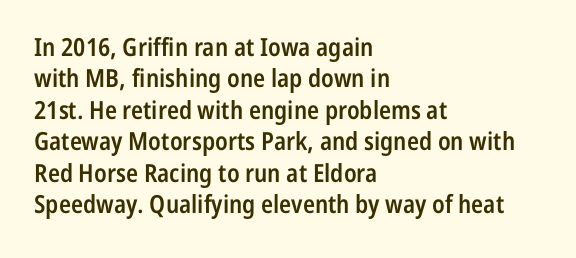
{"italic": "no", "bold": "semi", "underline": "no", "align": "left", "line_spacing": "normal", "line_spacing_ratio": 1.26, "letter_spacing": "normal", "letter_spacing_em": 0.0, "glyph_px": 25}
